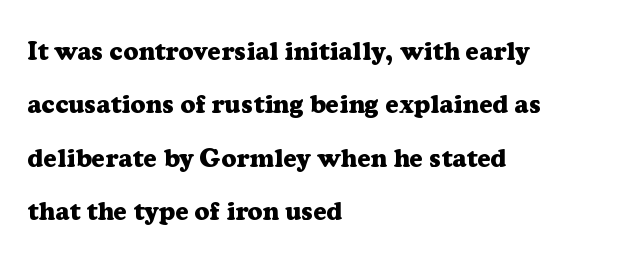
The image shows 26 px bold type, upright; set left-aligned, loose line spacing (2.05x), normal letter spacing, not underlined.
